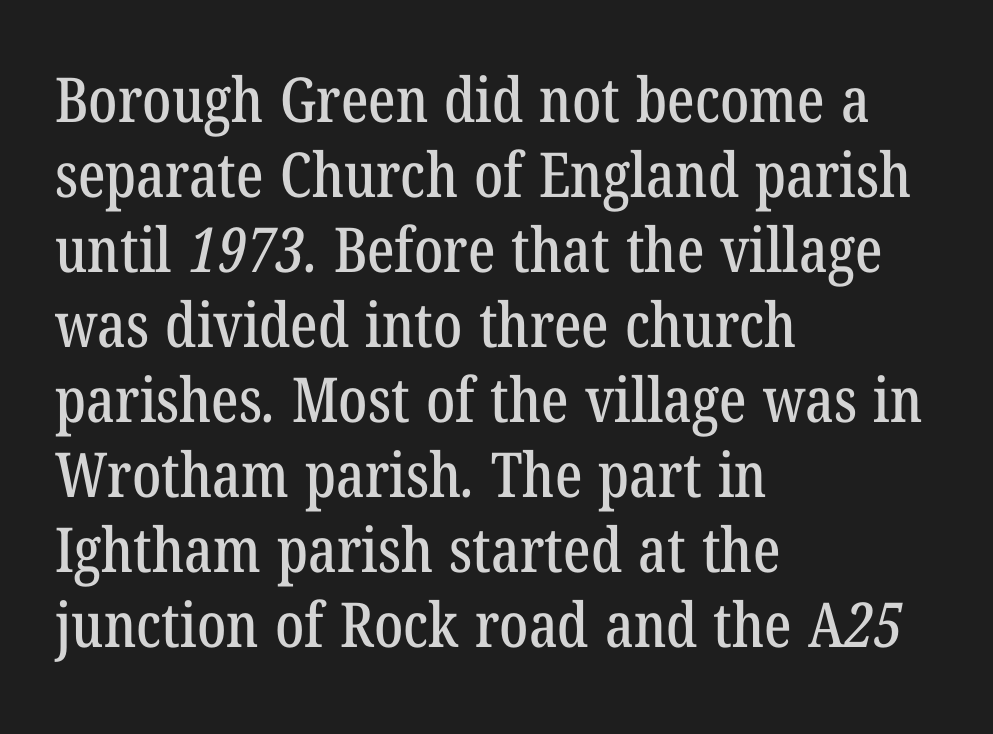
Is the block centered? No — it sits flush against the left margin. The rendering uses natural spacing where letterforms have individual widths. Yep, those are serifs on the letters. The string is rendered with underlining switched off. The rendering keeps characters at their native spacing.
